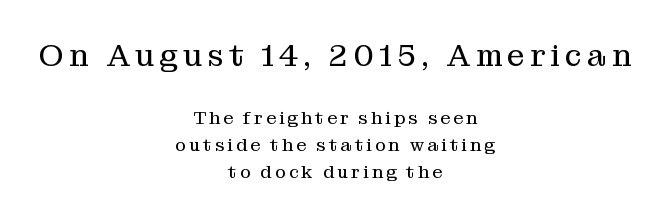
Q: Is the text bold? A: No.
Q: Is the text italic (slanted)? A: No, it is upright.
Q: Is the typeface a serif or a sans-serif typeface? A: Serif.
Q: Is the text underlined? A: No.
Q: How is the paragraph aligned? A: Centered.
Q: Is the spacing between lines tight, normal or loose? A: Normal.
Q: Which block of text is set in a larger size, the first (top) or the second (bottom)? A: The first (top) one.
Q: Width (condensed, normal, or wide)? A: Normal.
Q: Stroke contrast? A: Medium.
Q: x-height? A: Medium.
Q: Monospaced? A: No.
